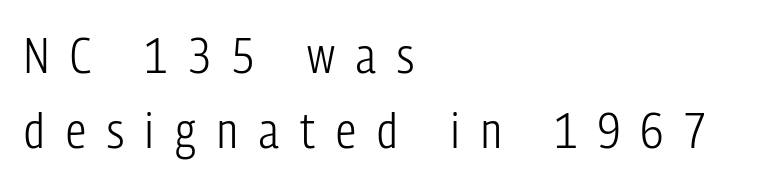
{"serif": "no", "italic": "no", "bold": "no", "weight": "light", "width": "condensed", "stroke_contrast": "low", "x_height": "medium", "monospaced": "no", "underline": "no", "align": "left", "line_spacing": "normal", "line_spacing_ratio": 1.51, "letter_spacing": "wide", "letter_spacing_em": 0.43, "glyph_px": 50}
